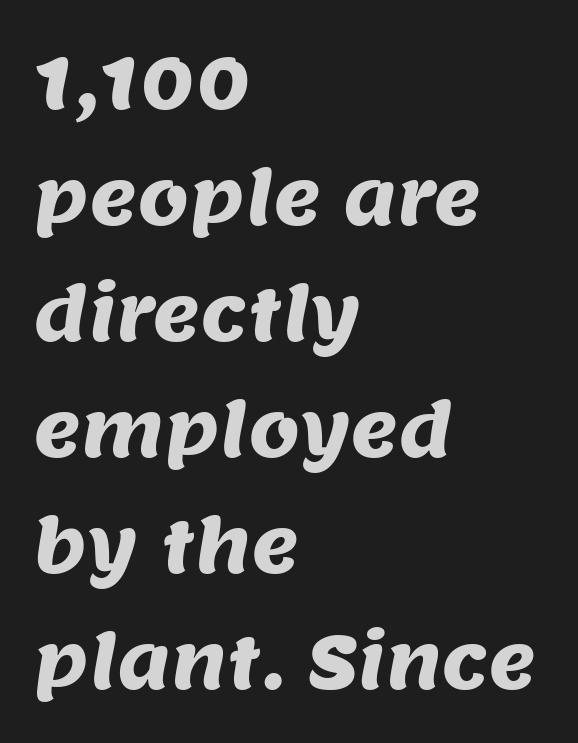
Serifs: no, the terminals of the letterforms are clean. This rendering features lettering with no underline. The passage shown is typed in a proportional face where columns would drift. The rendering keeps characters at their native spacing. Each new line begins a customary step beneath the previous one.
